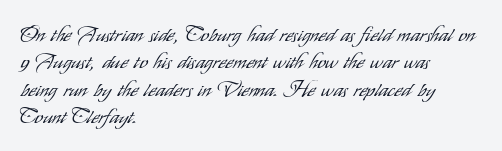
Q: Is the text bold? A: No.
Q: Is the text italic (slanted)? A: Yes.
Q: Is the text underlined? A: No.
Q: How is the paragraph aligned? A: Left-aligned.
Q: Is the spacing between letters normal or unusually wide? A: Normal.
Q: Is the spacing between lines tight, normal or loose? A: Normal.
